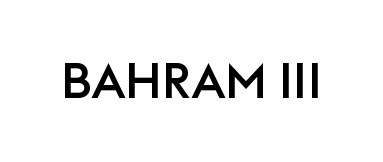
Spacing verdict: proportional, widths tailored to each character. Each letter's strokes conclude bluntly, with no projecting serifs. A roman cut, with each character standing at attention. Nothing unusual about the tracking: characters are spaced as the font intends.
